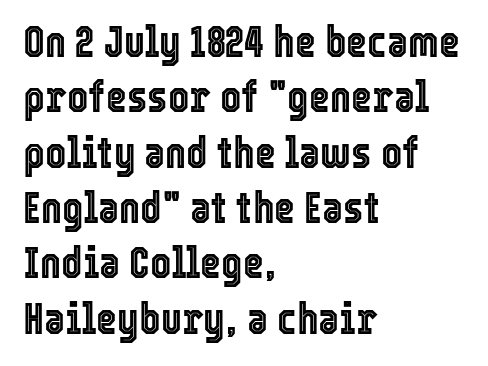
The image shows 45 px condensed type, upright; set left-aligned, line spacing 1.23x, normal letter spacing, not underlined; a medium x-height.
